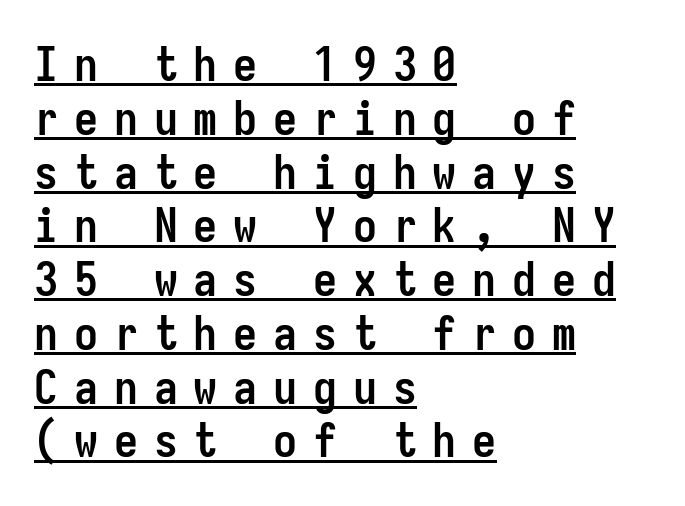
{"serif": "no", "italic": "no", "bold": "yes", "weight": "semibold", "width": "condensed", "stroke_contrast": "low", "x_height": "medium", "monospaced": "yes", "underline": "yes", "align": "left", "line_spacing": "tight", "line_spacing_ratio": 1.12, "letter_spacing": "wide", "letter_spacing_em": 0.33, "glyph_px": 48}
